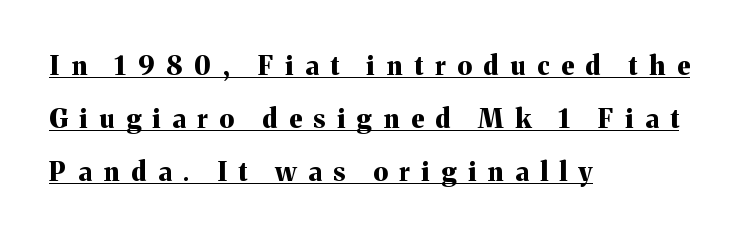
What decoration does the sample have? An underline. Each new line begins a long way beneath the previous one. You can tell it's not italic because the verticals are truly vertical. Each glyph is drawn with heavy, bold strokes. Does the copy run flush right? No — it runs flush left.
